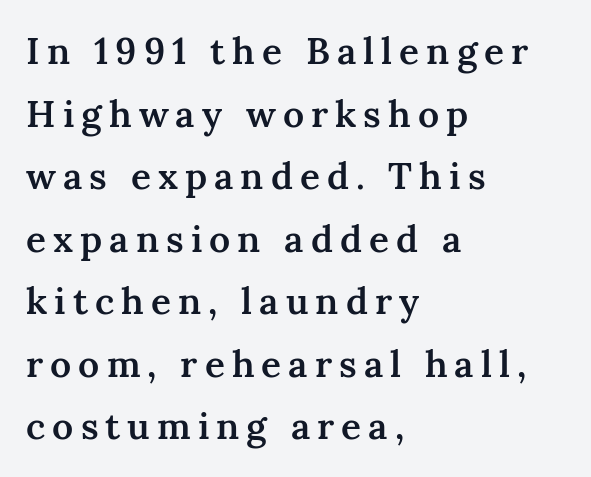
Q: Is the text bold? A: Semi-bold.
Q: Is the text italic (slanted)? A: No, it is upright.
Q: Is the typeface a serif or a sans-serif typeface? A: Serif.
Q: Is the text underlined? A: No.
Q: How is the paragraph aligned? A: Left-aligned.
Q: Is the spacing between lines tight, normal or loose? A: Normal.
Q: Width (condensed, normal, or wide)? A: Normal.
Q: Stroke contrast? A: Medium.
Q: x-height? A: Medium.
Q: Monospaced? A: No.
